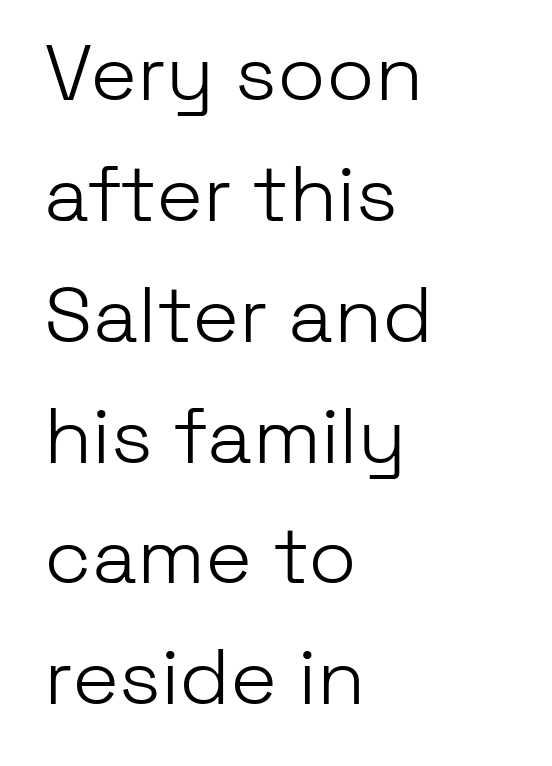
Q: Is the text bold? A: No.
Q: Is the text italic (slanted)? A: No, it is upright.
Q: Is the typeface a serif or a sans-serif typeface? A: Sans-serif.
Q: Is the text underlined? A: No.
Q: How is the paragraph aligned? A: Left-aligned.
Q: Is the spacing between letters normal or unusually wide? A: Normal.
Q: Is the spacing between lines tight, normal or loose? A: Normal.
Q: Width (condensed, normal, or wide)? A: Normal.
Q: Stroke contrast? A: Low.
Q: x-height? A: Medium.
Q: Monospaced? A: No.
